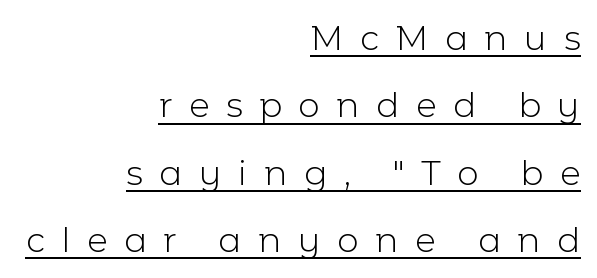
Q: Is the text bold? A: No.
Q: Is the text italic (slanted)? A: No, it is upright.
Q: Is the typeface a serif or a sans-serif typeface? A: Sans-serif.
Q: Is the text underlined? A: Yes.
Q: How is the paragraph aligned? A: Right-aligned.
Q: Is the spacing between letters normal or unusually wide? A: Unusually wide.
Q: Is the spacing between lines tight, normal or loose? A: Loose.
Q: Width (condensed, normal, or wide)? A: Normal.
Q: x-height? A: Medium.
Q: Monospaced? A: No.
